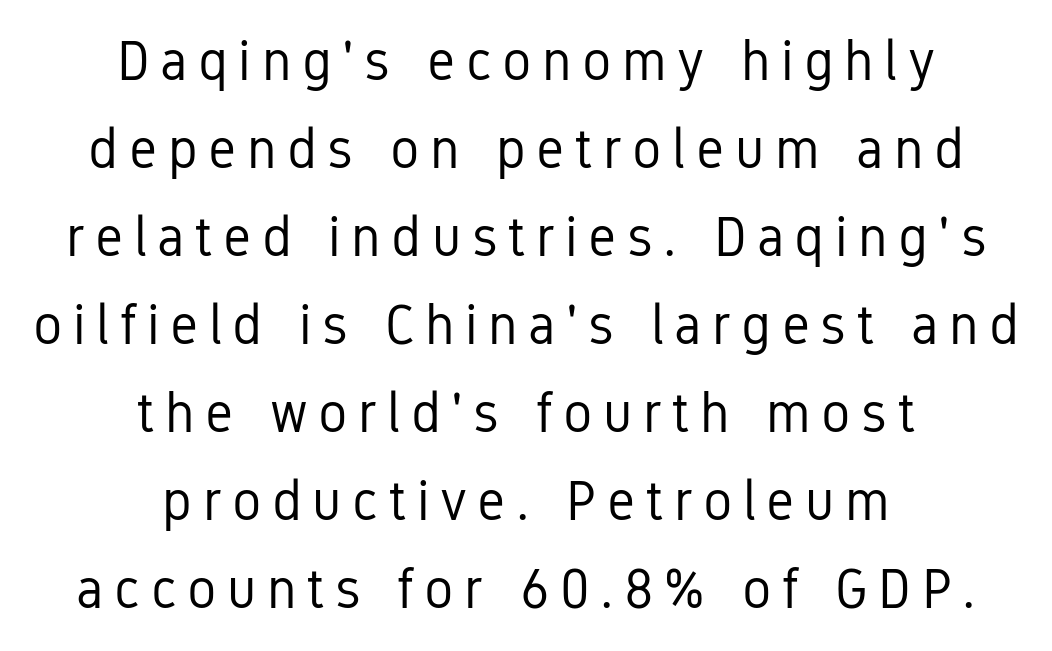
{"serif": "no", "italic": "no", "bold": "no", "weight": "regular", "width": "condensed", "stroke_contrast": "low", "x_height": "medium", "monospaced": "no", "underline": "no", "align": "center", "line_spacing": "normal", "line_spacing_ratio": 1.6, "glyph_px": 55}
